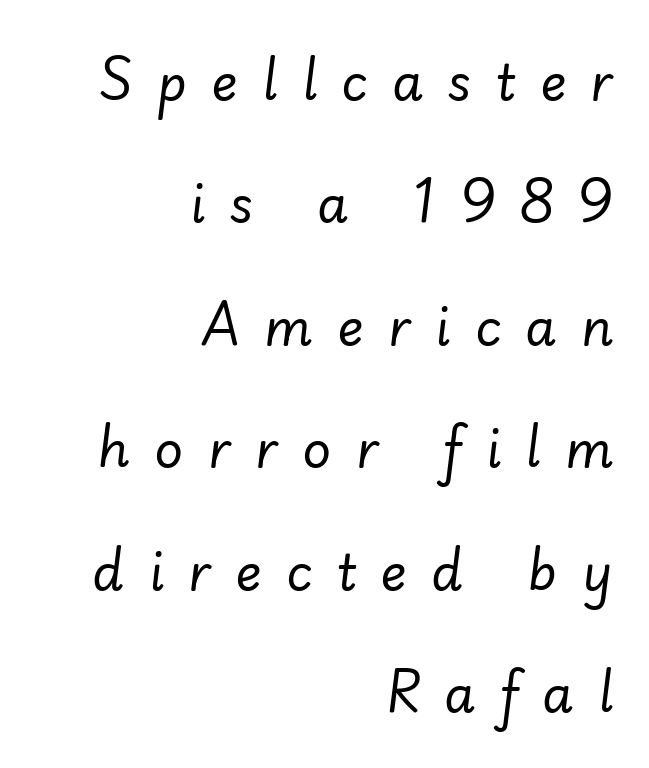
The image shows 50 px regular-weight type, italic (leaning right); set right-aligned, loose line spacing (2.45x), unusually wide letter spacing (+0.49 em), not underlined; low stroke contrast and a small x-height.
